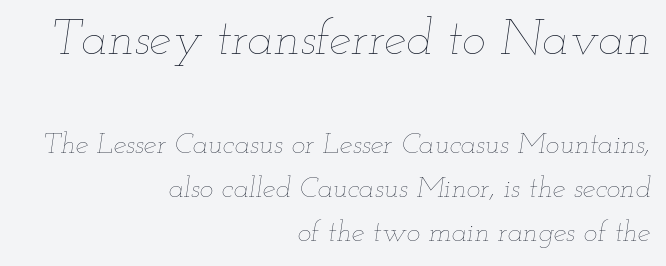
Q: Is the text bold? A: No.
Q: Is the text italic (slanted)? A: Yes, it leans right by about 12 degrees.
Q: Is the text underlined? A: No.
Q: How is the paragraph aligned? A: Right-aligned.
Q: Is the spacing between letters normal or unusually wide? A: Normal.
Q: Is the spacing between lines tight, normal or loose? A: Normal.
Q: Which block of text is set in a larger size, the first (top) or the second (bottom)? A: The first (top) one.
Q: Width (condensed, normal, or wide)? A: Wide.
Q: Stroke contrast? A: Low.
Q: x-height? A: Small.
Q: Monospaced? A: No.
